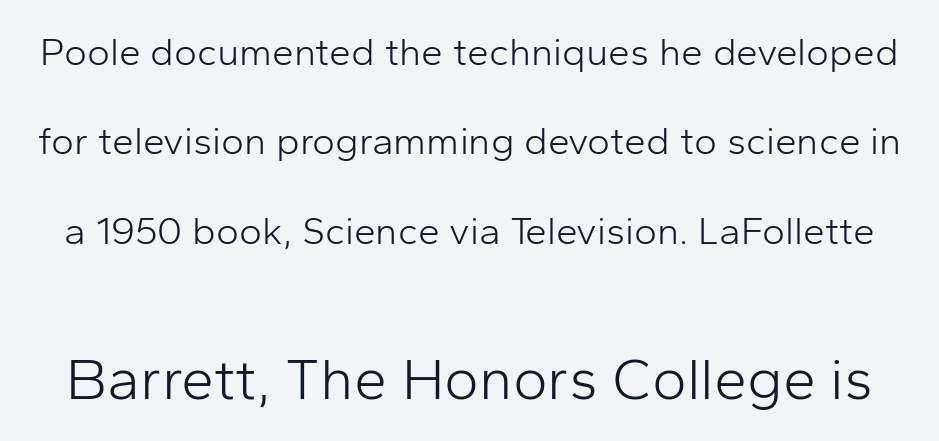
The image shows 59 px light sans-serif type, upright; set loose line spacing (2.29x), normal letter spacing, not underlined; the second (bottom) block is 1.51x larger; low stroke contrast and a medium x-height.
